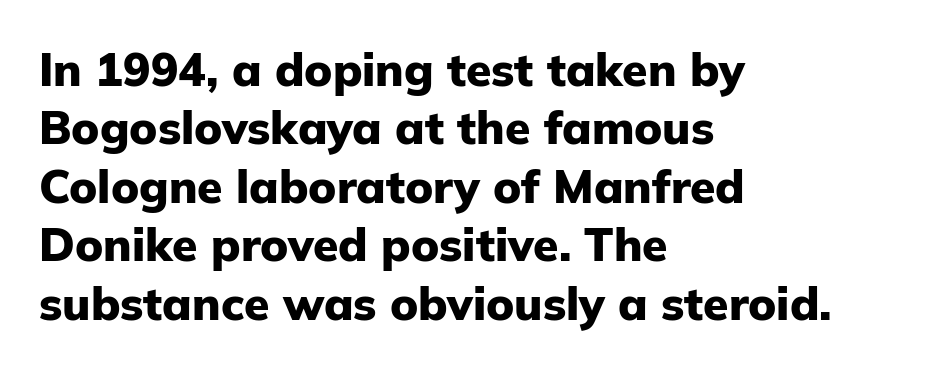
Q: Is the text bold? A: Yes.
Q: Is the text italic (slanted)? A: No, it is upright.
Q: Is the typeface a serif or a sans-serif typeface? A: Sans-serif.
Q: Is the text underlined? A: No.
Q: How is the paragraph aligned? A: Left-aligned.
Q: Is the spacing between letters normal or unusually wide? A: Normal.
Q: Is the spacing between lines tight, normal or loose? A: Normal.
Q: Width (condensed, normal, or wide)? A: Normal.
Q: Stroke contrast? A: Low.
Q: x-height? A: Medium.
Q: Monospaced? A: No.
